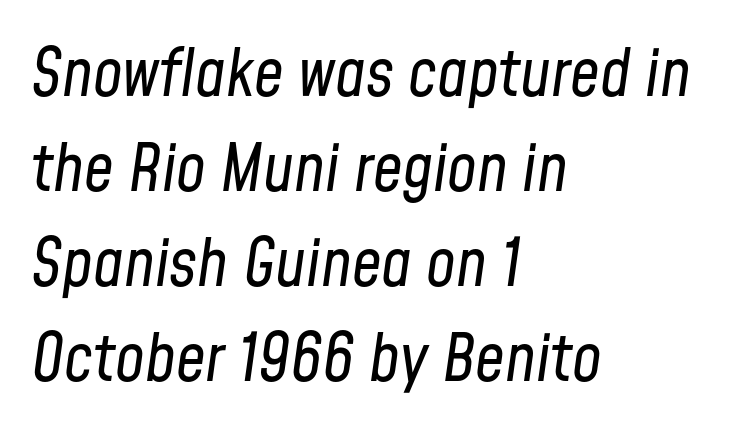
Which margin do the lines hug? The left one — the right edge is uneven. Spacing verdict: proportional, widths tailored to each character. Any mark beneath the type? The region is blank. The font sits on the lighter half of the weight spectrum, regular included. Every character sits at an angle, as italics do.
